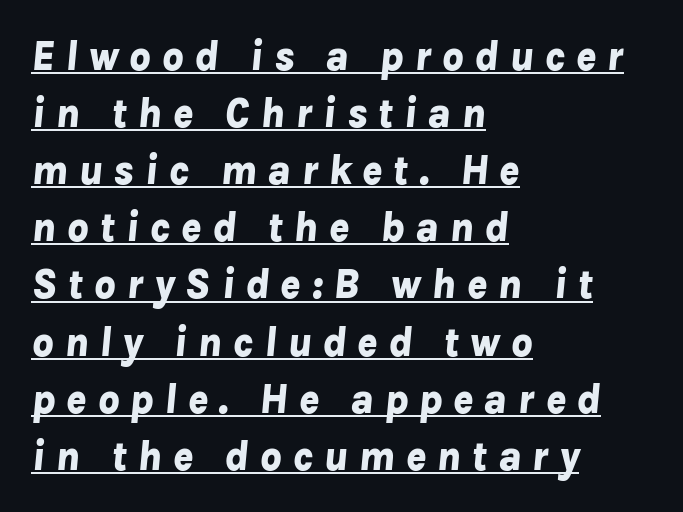
Q: Is the text bold? A: Yes.
Q: Is the text italic (slanted)? A: Yes, it leans right by about 8 degrees.
Q: Is the text underlined? A: Yes.
Q: How is the paragraph aligned? A: Left-aligned.
Q: Is the spacing between letters normal or unusually wide? A: Unusually wide.
Q: Is the spacing between lines tight, normal or loose? A: Normal.
Q: Width (condensed, normal, or wide)? A: Normal.
Q: Stroke contrast? A: Low.
Q: x-height? A: Medium.
Q: Monospaced? A: No.
